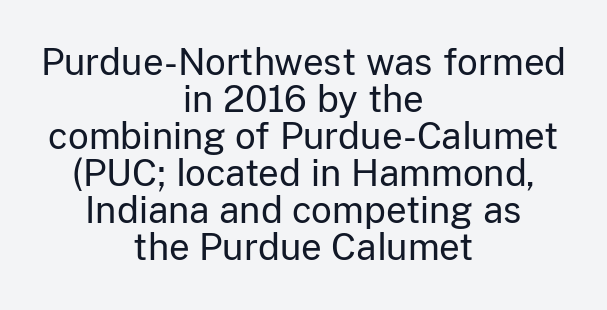
{"serif": "no", "italic": "no", "bold": "no", "weight": "regular", "width": "normal", "stroke_contrast": "low", "x_height": "medium", "monospaced": "no", "underline": "no", "align": "center", "line_spacing": "tight", "line_spacing_ratio": 1.03, "letter_spacing": "normal", "letter_spacing_em": 0.0, "glyph_px": 36}
